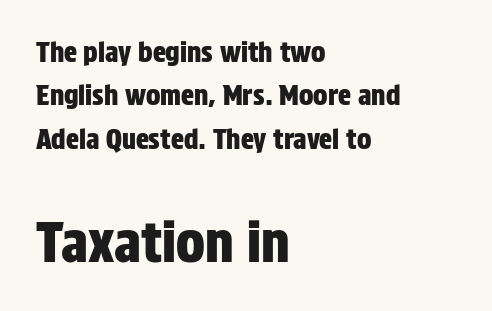
{"serif": "no", "italic": "no", "width": "condensed", "stroke_contrast": "low", "x_height": "large", "monospaced": "no", "underline": "no", "align": "left", "line_spacing": "normal", "line_spacing_ratio": 1.61, "letter_spacing": "normal", "letter_spacing_em": 0.0, "larger_block": "second", "size_ratio": 2.0, "glyph_px": 54}
